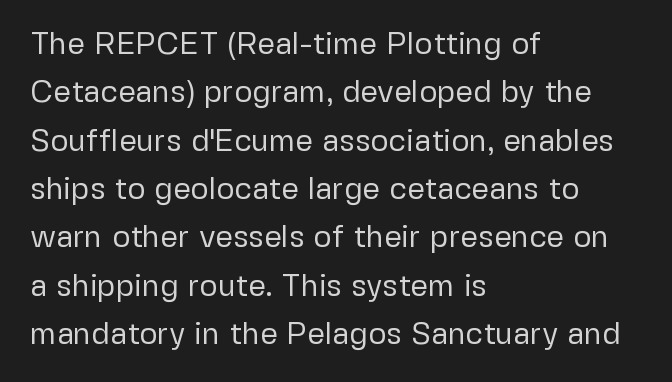
Q: Is the text bold? A: No.
Q: Is the text italic (slanted)? A: No, it is upright.
Q: Is the typeface a serif or a sans-serif typeface? A: Sans-serif.
Q: Is the text underlined? A: No.
Q: How is the paragraph aligned? A: Left-aligned.
Q: Is the spacing between letters normal or unusually wide? A: Normal.
Q: Is the spacing between lines tight, normal or loose? A: Normal.
Q: Width (condensed, normal, or wide)? A: Normal.
Q: Stroke contrast? A: Low.
Q: x-height? A: Medium.
Q: Monospaced? A: No.
